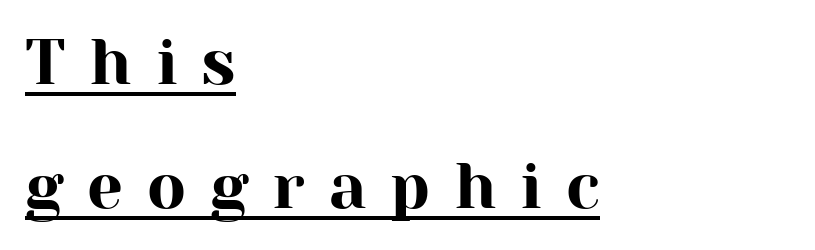
The image shows 64 px serif type, upright; set left-aligned, loose line spacing (1.94x), unusually wide letter spacing (+0.37 em), underlined; high stroke contrast and a medium x-height.
